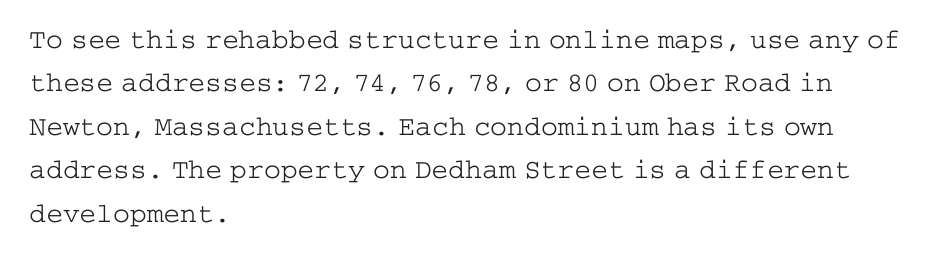
Q: Is the text bold? A: No.
Q: Is the text italic (slanted)? A: No, it is upright.
Q: Is the typeface a serif or a sans-serif typeface? A: Serif.
Q: Is the text underlined? A: No.
Q: How is the paragraph aligned? A: Left-aligned.
Q: Is the spacing between letters normal or unusually wide? A: Normal.
Q: Is the spacing between lines tight, normal or loose? A: Normal.
Q: Width (condensed, normal, or wide)? A: Wide.
Q: Stroke contrast? A: Low.
Q: x-height? A: Medium.
